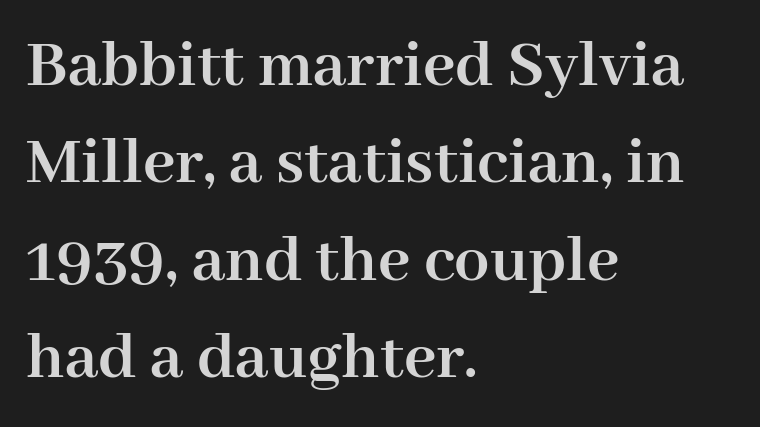
Q: Is the text bold? A: Yes.
Q: Is the text italic (slanted)? A: No, it is upright.
Q: Is the typeface a serif or a sans-serif typeface? A: Serif.
Q: Is the text underlined? A: No.
Q: How is the paragraph aligned? A: Left-aligned.
Q: Is the spacing between letters normal or unusually wide? A: Normal.
Q: Is the spacing between lines tight, normal or loose? A: Normal.
Q: Width (condensed, normal, or wide)? A: Normal.
Q: Stroke contrast? A: High.
Q: x-height? A: Medium.
Q: Monospaced? A: No.
